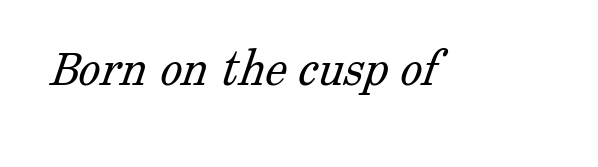
{"serif": "yes", "bold": "no", "weight": "light", "width": "normal", "stroke_contrast": "low", "x_height": "medium", "monospaced": "no", "underline": "no", "letter_spacing": "normal", "letter_spacing_em": 0.0, "glyph_px": 55}
